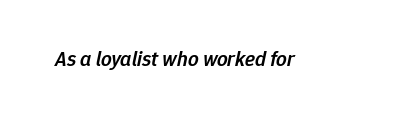
Summary of weight: moderately heavy, a semibold. Letters rest on an invisible, unmarked baseline. This sample uses an oblique cut, with every glyph tilted off the vertical. Glyph-to-glyph distance matches everyday printed text.
